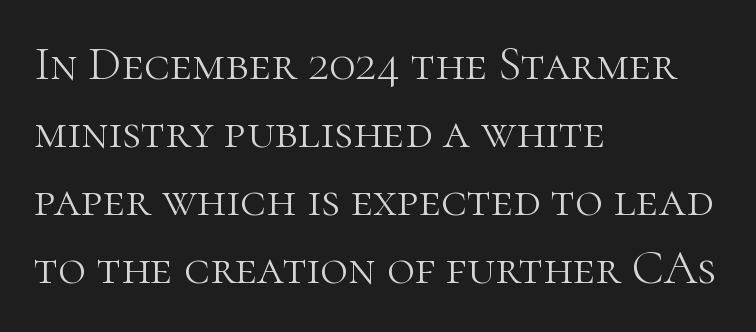
The image shows 48 px light serif type, upright; set left-aligned, normal line spacing (1.42x), normal letter spacing, not underlined; high stroke contrast and a medium x-height.
